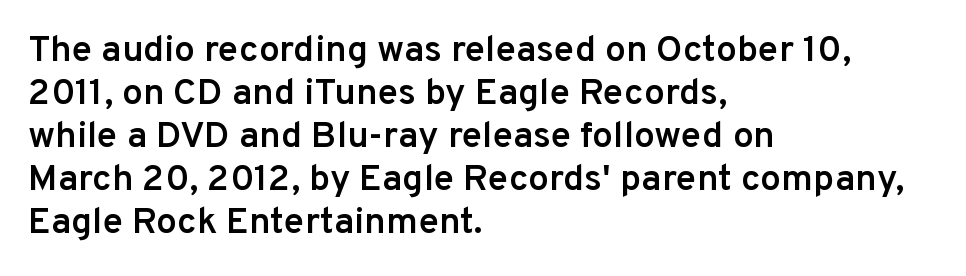
Q: Is the text bold? A: Semi-bold.
Q: Is the text italic (slanted)? A: No, it is upright.
Q: Is the typeface a serif or a sans-serif typeface? A: Sans-serif.
Q: Is the text underlined? A: No.
Q: How is the paragraph aligned? A: Left-aligned.
Q: Is the spacing between letters normal or unusually wide? A: Normal.
Q: Width (condensed, normal, or wide)? A: Normal.
Q: Stroke contrast? A: Low.
Q: x-height? A: Medium.
Q: Monospaced? A: No.
